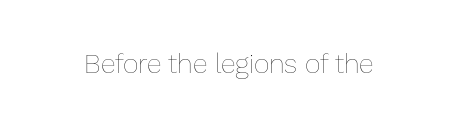
{"italic": "no", "bold": "no", "underline": "no", "letter_spacing": "normal", "letter_spacing_em": 0.0, "glyph_px": 27}
